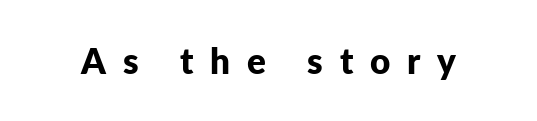
The image shows 35 px bold sans-serif type, upright; set unusually wide letter spacing (+0.48 em), not underlined; low stroke contrast and a medium x-height.
